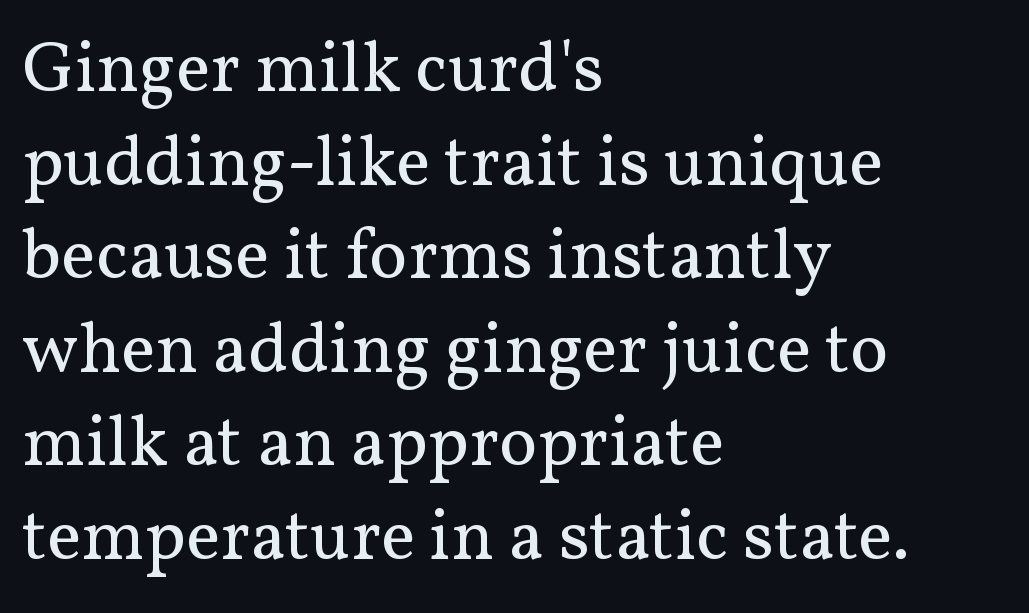
The image shows 72 px regular-weight serif type, upright; set left-aligned, normal line spacing (1.3x), normal letter spacing, not underlined; medium stroke contrast and a medium x-height.
